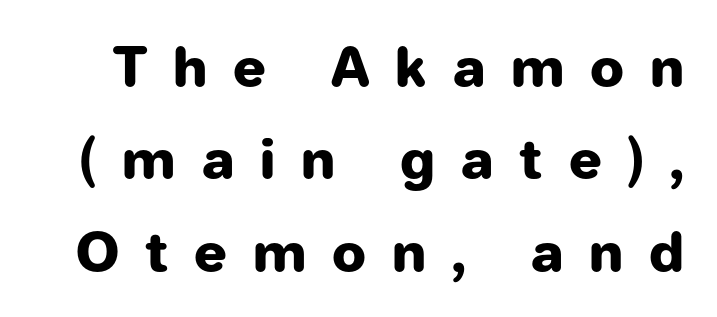
Q: Is the text bold? A: Yes.
Q: Is the text italic (slanted)? A: No, it is upright.
Q: Is the typeface a serif or a sans-serif typeface? A: Sans-serif.
Q: Is the text underlined? A: No.
Q: Is the spacing between letters normal or unusually wide? A: Unusually wide.
Q: Width (condensed, normal, or wide)? A: Normal.
Q: Stroke contrast? A: Low.
Q: x-height? A: Medium.
Q: Monospaced? A: No.
